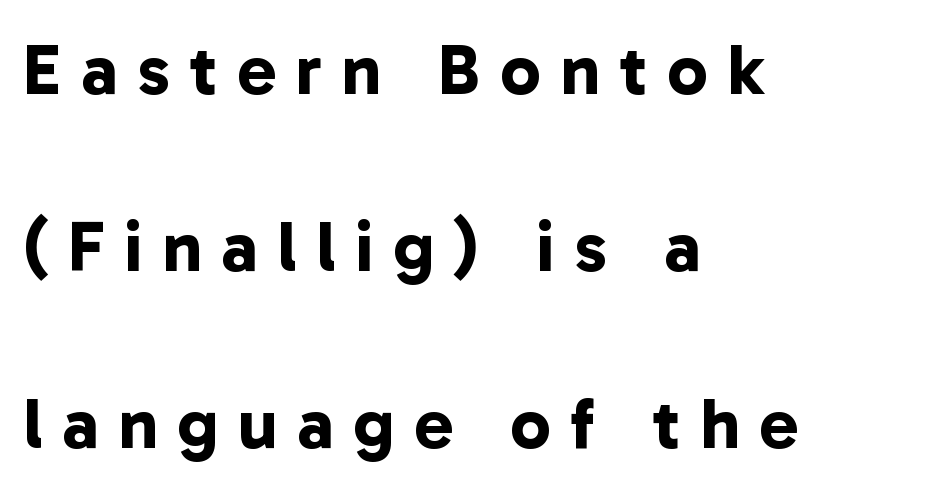
Does the copy run flush right? No — it runs flush left. Each word looks stretched out because of the extra space between its letters. Caption: bold face, heavy strokes. Note the varied advance widths — an 'i' is clearly narrower than an 'm'. Plain, unruled lines of type.
